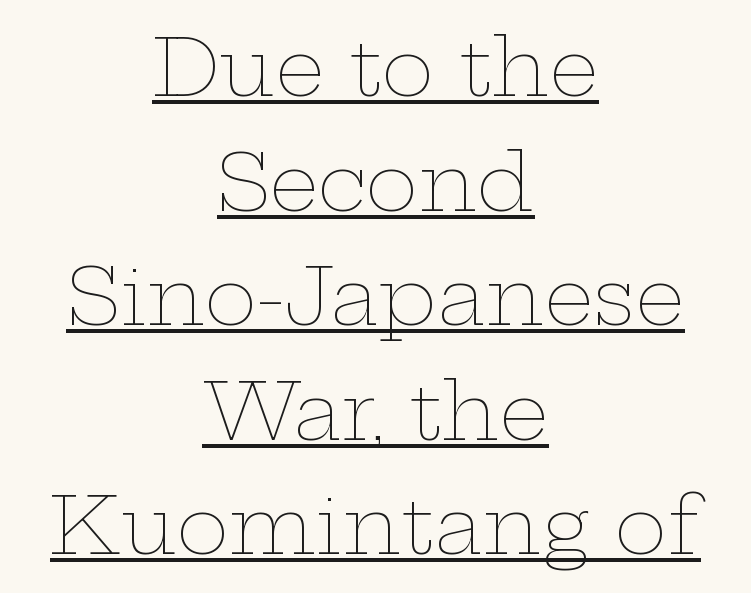
Italic: no, the glyphs are upright roman. The rendering uses natural spacing where letterforms have individual widths. Weight class: somewhere from thin through regular. The line-height multiplier appears to be the usual default.
